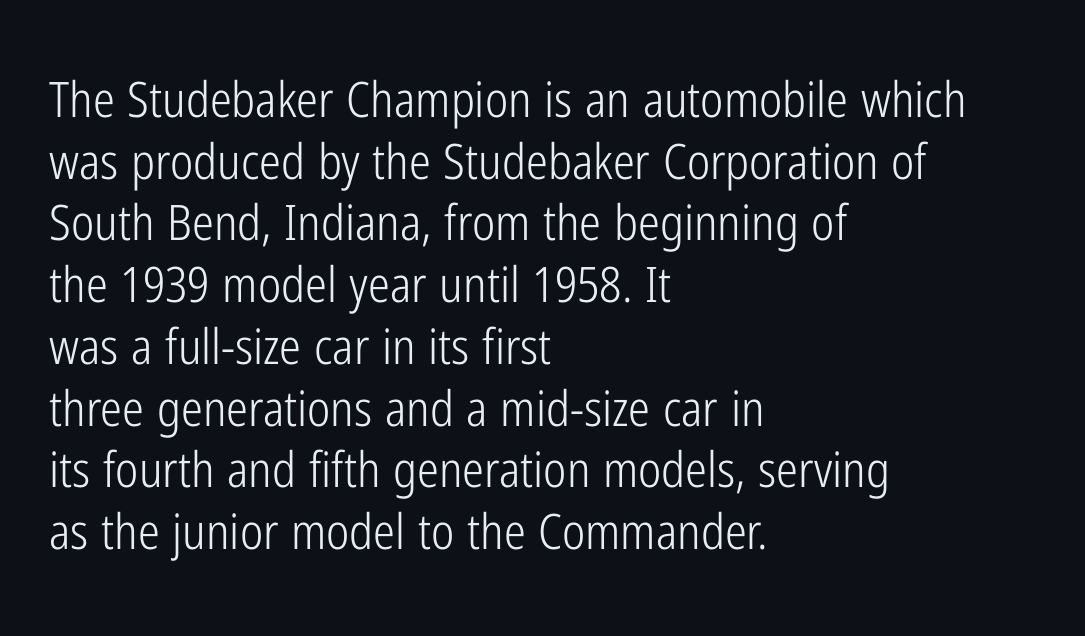
You could not count columns in this text — the font is proportionally spaced. Visually the block forms a straight wall on the left and a jagged coastline on the right. The rendering shows plain stroke endings on the letterforms — a sans-serif design. Anything drawn beneath the words? Only blank space. Ascenders rise straight up at ninety degrees.
